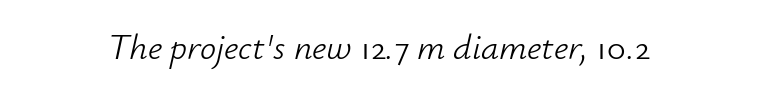
Q: Is the text bold? A: No.
Q: Is the text italic (slanted)? A: Yes, it leans right by about 12 degrees.
Q: Is the text underlined? A: No.
Q: Is the spacing between letters normal or unusually wide? A: Normal.
Q: Width (condensed, normal, or wide)? A: Normal.
Q: Stroke contrast? A: Low.
Q: x-height? A: Small.
Q: Monospaced? A: No.
